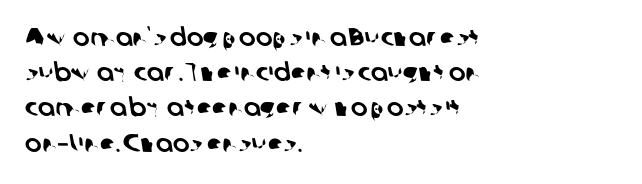
Notice how the passage keeps a crisp vertical edge on the left only. Glance below the letters and you will spot only blank space. Letter spacing: default. One glance says typical: line gaps are just what's usual.
